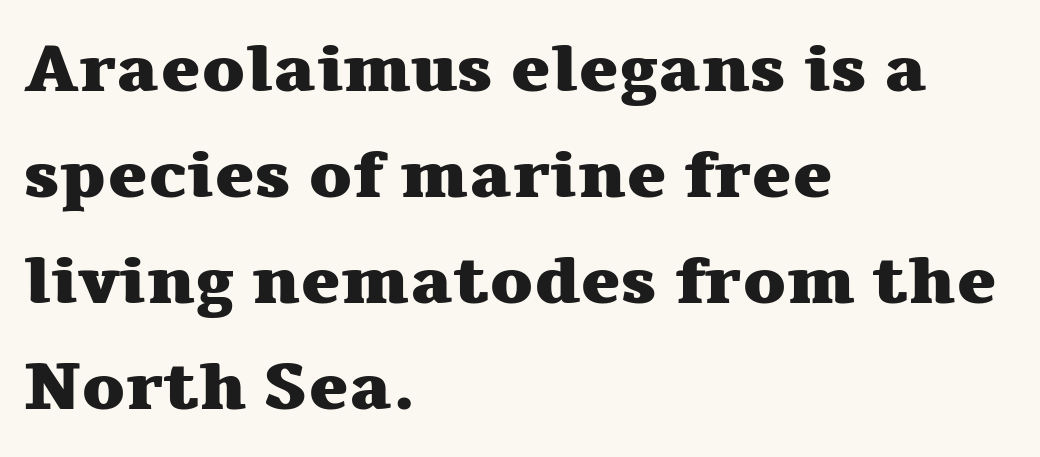
Q: Is the text bold? A: Yes.
Q: Is the text italic (slanted)? A: No, it is upright.
Q: Is the typeface a serif or a sans-serif typeface? A: Serif.
Q: Is the text underlined? A: No.
Q: How is the paragraph aligned? A: Left-aligned.
Q: Is the spacing between letters normal or unusually wide? A: Normal.
Q: Is the spacing between lines tight, normal or loose? A: Normal.
Q: Width (condensed, normal, or wide)? A: Wide.
Q: Stroke contrast? A: Medium.
Q: x-height? A: Medium.
Q: Monospaced? A: No.
